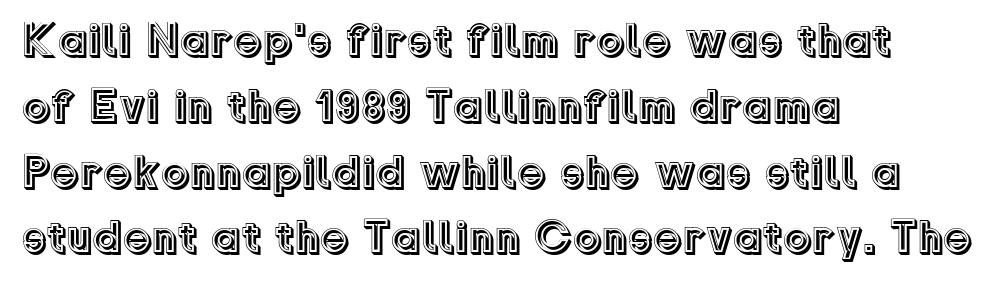
Anything drawn beneath the words? Only blank space. Posture: vertical. The gaps between neighbouring characters are ordinary and unremarkable. Each line starts at the same left margin while the right side varies. How would I describe the line gaps? Plain and ordinary.
